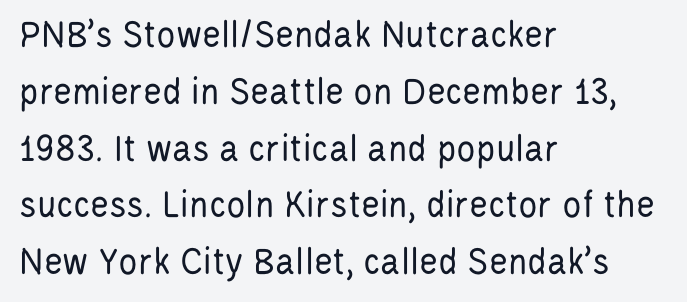
{"serif": "no", "italic": "no", "bold": "no", "weight": "regular", "width": "condensed", "stroke_contrast": "low", "x_height": "large", "monospaced": "no", "underline": "no", "align": "left", "line_spacing": "normal", "line_spacing_ratio": 1.42, "letter_spacing": "normal", "letter_spacing_em": 0.0, "glyph_px": 40}
